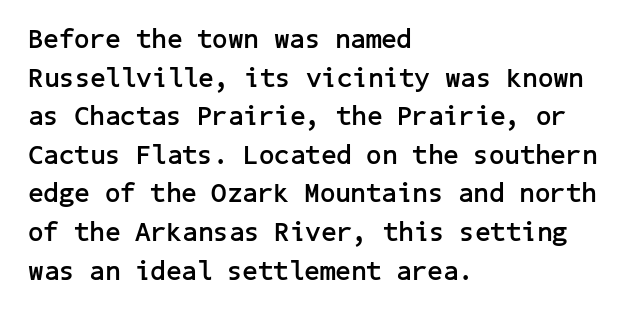
{"italic": "no", "bold": "yes", "underline": "no", "align": "left", "line_spacing": "normal", "line_spacing_ratio": 1.43, "letter_spacing": "normal", "letter_spacing_em": 0.0, "glyph_px": 27}
